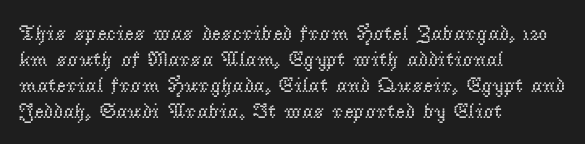
{"italic": "no", "bold": "no", "underline": "no", "align": "left", "line_spacing_ratio": 1.24, "letter_spacing": "normal", "letter_spacing_em": 0.0, "glyph_px": 21}
